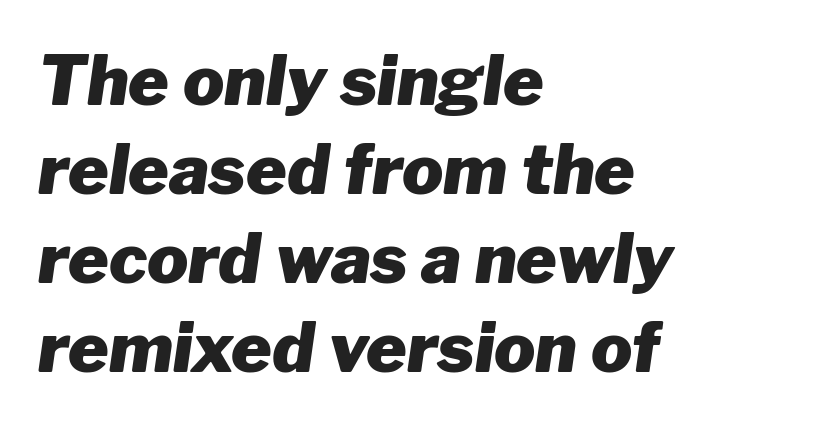
Q: Is the text bold? A: Yes.
Q: Is the text italic (slanted)? A: Yes, it leans right by about 8 degrees.
Q: Is the text underlined? A: No.
Q: How is the paragraph aligned? A: Left-aligned.
Q: Is the spacing between letters normal or unusually wide? A: Normal.
Q: Is the spacing between lines tight, normal or loose? A: Normal.
Q: Width (condensed, normal, or wide)? A: Normal.
Q: Stroke contrast? A: Low.
Q: x-height? A: Medium.
Q: Monospaced? A: No.
